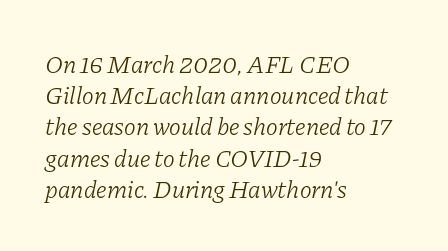
The image shows 25 px text type, italic (leaning right); set left-aligned, normal line spacing (1.25x), normal letter spacing, not underlined.
